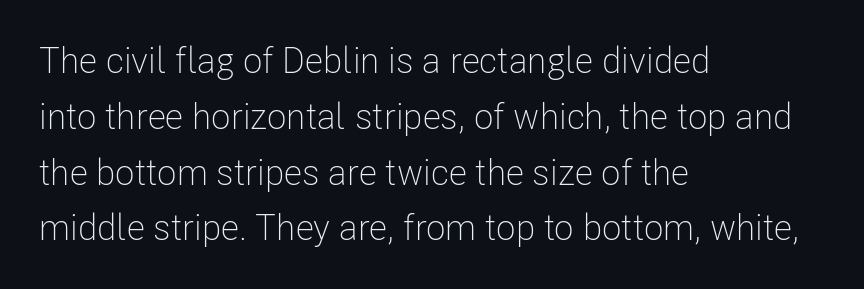
The image shows 36 px light, condensed sans-serif type, upright; set left-aligned, normal line spacing (1.55x), normal letter spacing, not underlined; low stroke contrast and a medium x-height.
